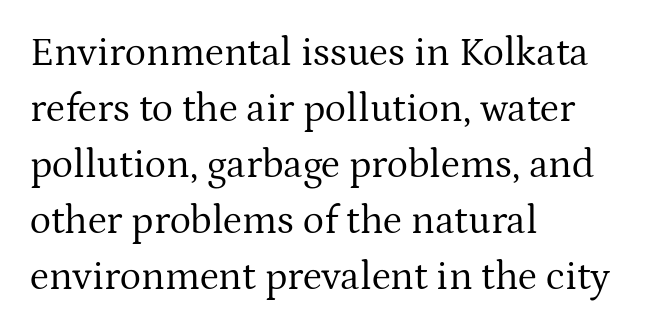
There is no visible air inserted between adjacent glyphs. The rendering uses natural spacing where letterforms have individual widths. No italicization has been applied; the sample stays upright. Is the block centered? No — it sits flush against the left margin.
